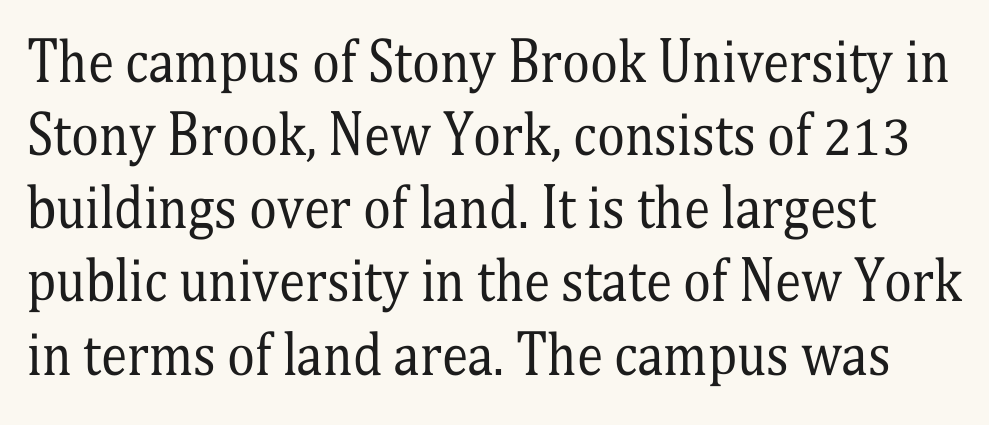
{"serif": "yes", "italic": "no", "bold": "no", "weight": "regular", "width": "condensed", "stroke_contrast": "medium", "x_height": "medium", "monospaced": "no", "underline": "no", "line_spacing": "normal", "line_spacing_ratio": 1.38, "letter_spacing": "normal", "letter_spacing_em": 0.0, "glyph_px": 53}
